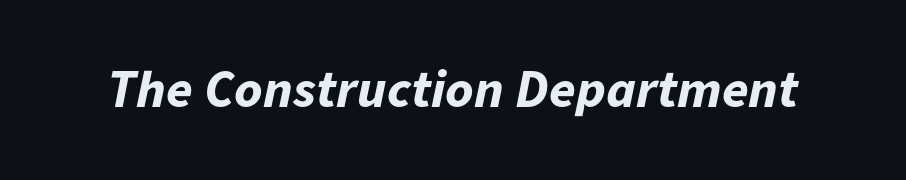
Q: Is the text bold? A: Yes.
Q: Is the text italic (slanted)? A: Yes, it leans right by about 11 degrees.
Q: Is the text underlined? A: No.
Q: Is the spacing between letters normal or unusually wide? A: Normal.
Q: Width (condensed, normal, or wide)? A: Normal.
Q: Stroke contrast? A: Low.
Q: x-height? A: Medium.
Q: Monospaced? A: No.
